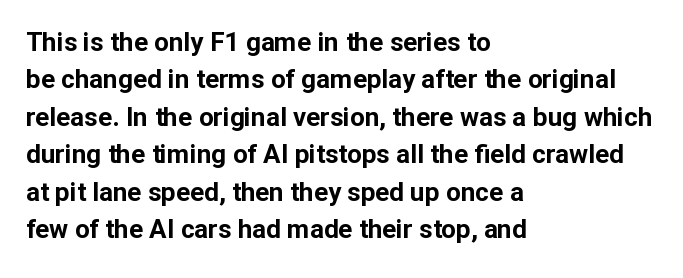
Q: Is the text bold? A: Yes.
Q: Is the text italic (slanted)? A: No, it is upright.
Q: Is the text underlined? A: No.
Q: How is the paragraph aligned? A: Left-aligned.
Q: Is the spacing between letters normal or unusually wide? A: Normal.
Q: Is the spacing between lines tight, normal or loose? A: Normal.
